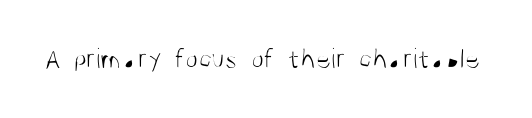
Do the characters align in a grid? No, the font is proportional. Letters have the restrained weight of plain body copy at most. A typesetter would call this zero additional tracking. Nothing sits at the stroke ends, so this counts as sans-serif. The passage shown is not underscored anywhere. Italic? Not at all — the glyphs are vertical.
